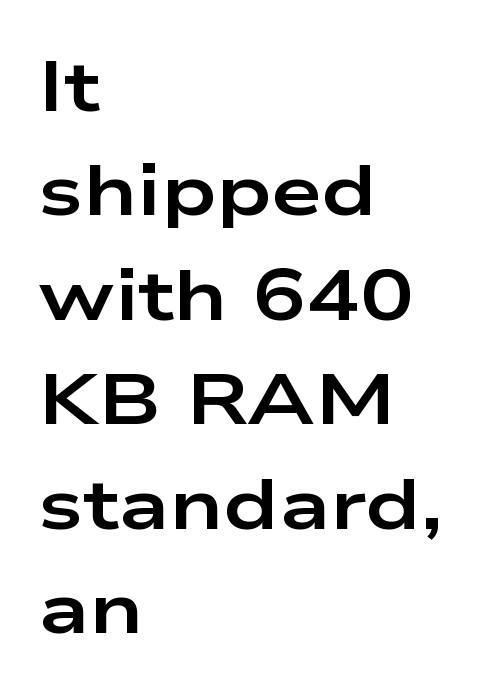
{"serif": "no", "italic": "no", "bold": "yes", "weight": "bold", "width": "wide", "stroke_contrast": "low", "x_height": "medium", "monospaced": "no", "underline": "no", "align": "left", "line_spacing": "normal", "line_spacing_ratio": 1.45, "letter_spacing": "normal", "letter_spacing_em": 0.0, "glyph_px": 72}
